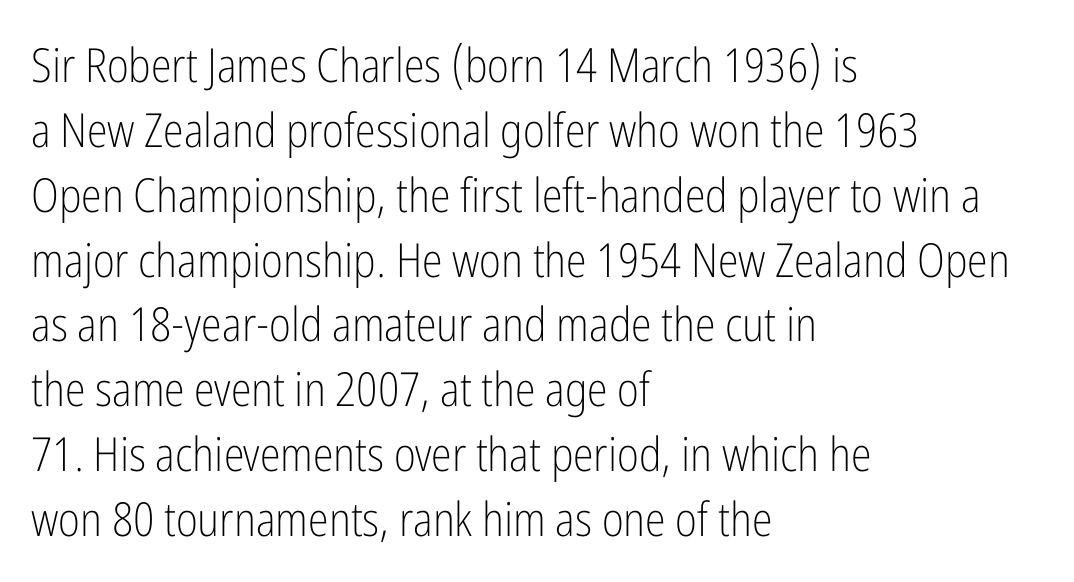
{"serif": "no", "italic": "no", "bold": "no", "weight": "light", "width": "condensed", "stroke_contrast": "low", "x_height": "medium", "monospaced": "no", "underline": "no", "align": "left", "line_spacing": "normal", "line_spacing_ratio": 1.38, "letter_spacing": "normal", "letter_spacing_em": 0.0, "glyph_px": 47}
